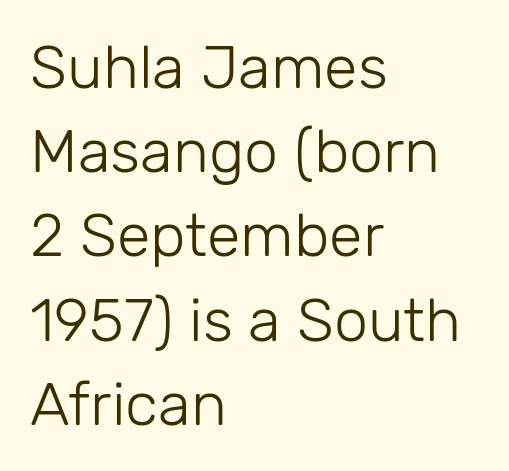
Q: Is the text bold? A: No.
Q: Is the text italic (slanted)? A: No, it is upright.
Q: Is the typeface a serif or a sans-serif typeface? A: Sans-serif.
Q: Is the text underlined? A: No.
Q: How is the paragraph aligned? A: Left-aligned.
Q: Is the spacing between letters normal or unusually wide? A: Normal.
Q: Is the spacing between lines tight, normal or loose? A: Normal.
Q: Width (condensed, normal, or wide)? A: Normal.
Q: Stroke contrast? A: Low.
Q: x-height? A: Medium.
Q: Monospaced? A: No.
